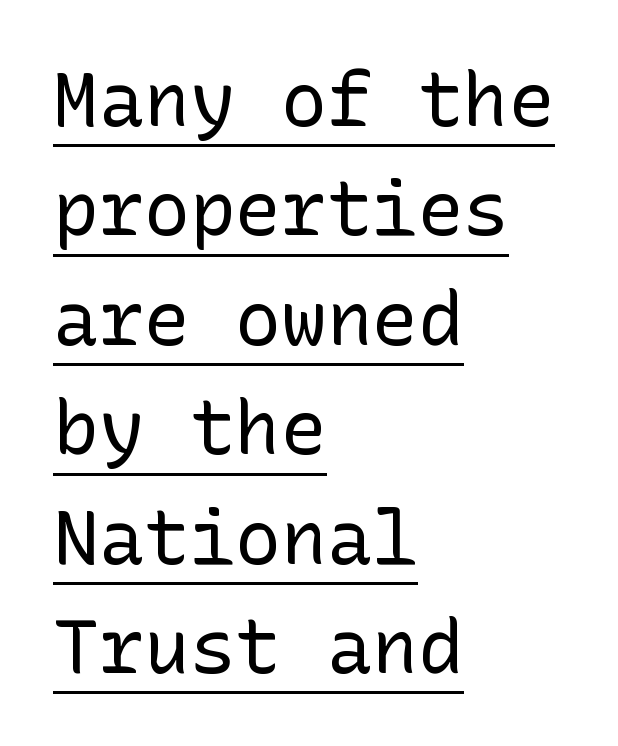
Q: Is the text bold? A: No.
Q: Is the text italic (slanted)? A: No, it is upright.
Q: Is the typeface a serif or a sans-serif typeface? A: Sans-serif.
Q: Is the text underlined? A: Yes.
Q: How is the paragraph aligned? A: Left-aligned.
Q: Is the spacing between letters normal or unusually wide? A: Normal.
Q: Is the spacing between lines tight, normal or loose? A: Normal.
Q: Width (condensed, normal, or wide)? A: Normal.
Q: Stroke contrast? A: Low.
Q: x-height? A: Medium.
